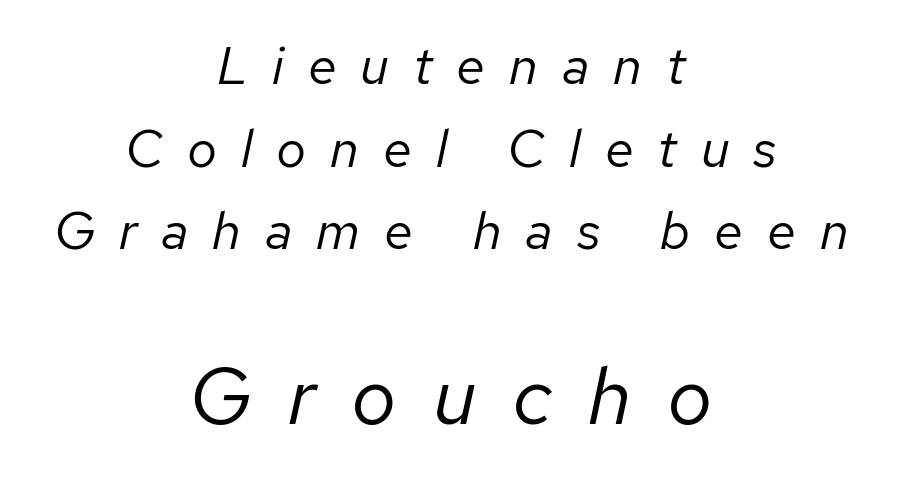
{"italic": "yes", "lean": "right", "slant_degrees": 12, "bold": "no", "weight": "regular", "width": "normal", "stroke_contrast": "low", "x_height": "medium", "monospaced": "no", "underline": "no", "align": "center", "line_spacing": "normal", "line_spacing_ratio": 1.56, "letter_spacing": "wide", "letter_spacing_em": 0.45, "larger_block": "second", "size_ratio": 1.51, "glyph_px": 80}
